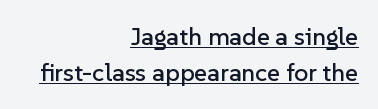
Letter spacing: default. The lines in this sample share a right terminus and differ only in where they begin. The letters stand upright; this is a roman face. Notice how a bar underscores the lettering throughout. If you measured baseline to baseline, you'd find a middling distance.
